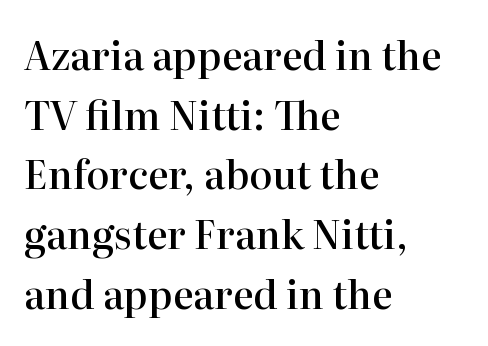
The image shows 39 px semibold serif type, upright; set left-aligned, normal line spacing (1.53x), normal letter spacing, not underlined; high stroke contrast and a medium x-height.
